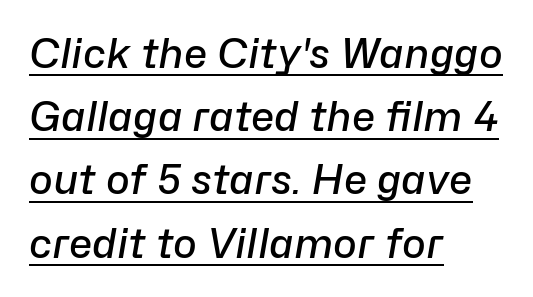
Q: Is the text bold? A: Semi-bold.
Q: Is the text italic (slanted)? A: Yes, it leans right by about 10 degrees.
Q: Is the text underlined? A: Yes.
Q: How is the paragraph aligned? A: Left-aligned.
Q: Is the spacing between letters normal or unusually wide? A: Normal.
Q: Is the spacing between lines tight, normal or loose? A: Normal.
Q: Width (condensed, normal, or wide)? A: Normal.
Q: Stroke contrast? A: Low.
Q: x-height? A: Medium.
Q: Monospaced? A: No.
